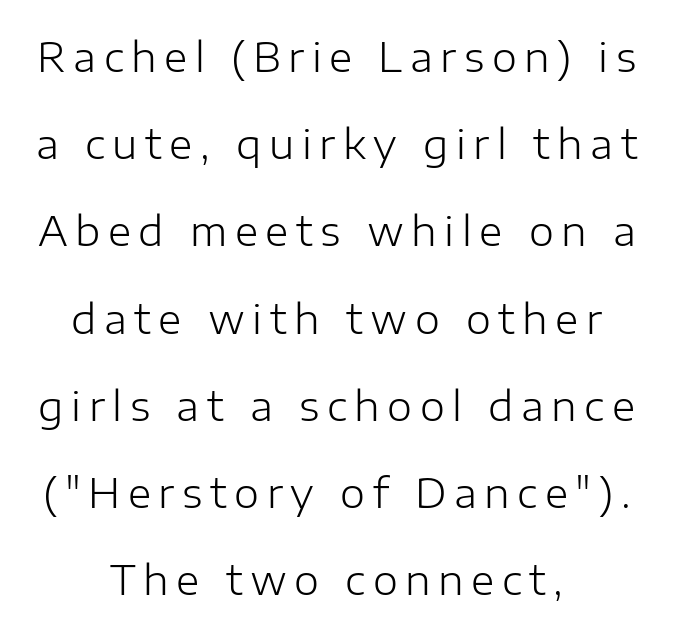
Q: Is the text bold? A: No.
Q: Is the text italic (slanted)? A: No, it is upright.
Q: Is the typeface a serif or a sans-serif typeface? A: Sans-serif.
Q: Is the text underlined? A: No.
Q: How is the paragraph aligned? A: Centered.
Q: Is the spacing between lines tight, normal or loose? A: Loose.
Q: Width (condensed, normal, or wide)? A: Normal.
Q: Stroke contrast? A: Low.
Q: x-height? A: Medium.
Q: Monospaced? A: No.
